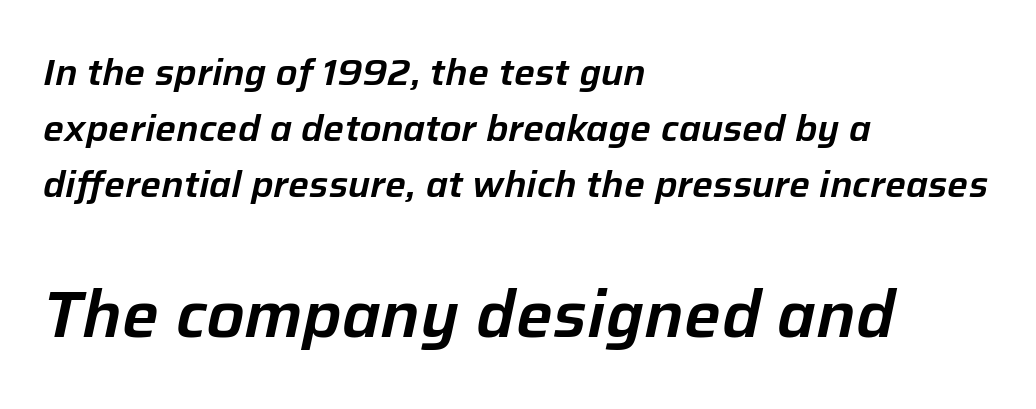
{"italic": "yes", "lean": "right", "slant_degrees": 12, "width": "normal", "stroke_contrast": "low", "x_height": "medium", "monospaced": "no", "underline": "no", "align": "left", "line_spacing": "normal", "line_spacing_ratio": 1.51, "letter_spacing": "normal", "letter_spacing_em": 0.0, "larger_block": "second", "size_ratio": 1.76, "glyph_px": 65}
